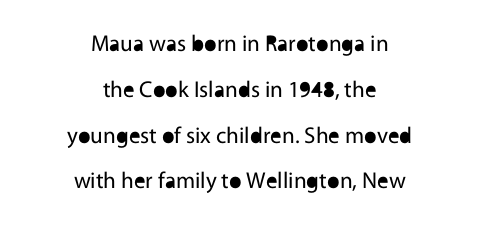
Stem width sits at or under what a default text font uses. Reading down the block, each line starts at a different indent, mirrored at its end. Tall strokes in this sample are plumb rather than angled. Type without underlining. The horizontal fit of the characters is conventional and even. Widely set lines give the paragraph a tall, airy silhouette.
